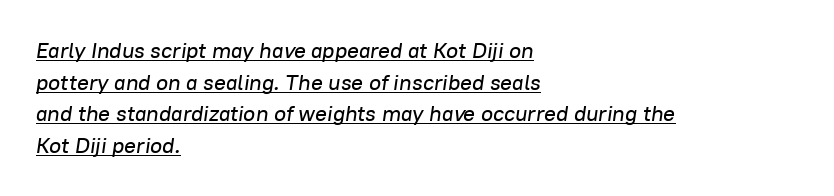
The image shows 22 px text type, italic (leaning right); set left-aligned, normal line spacing (1.44x), normal letter spacing, underlined.
